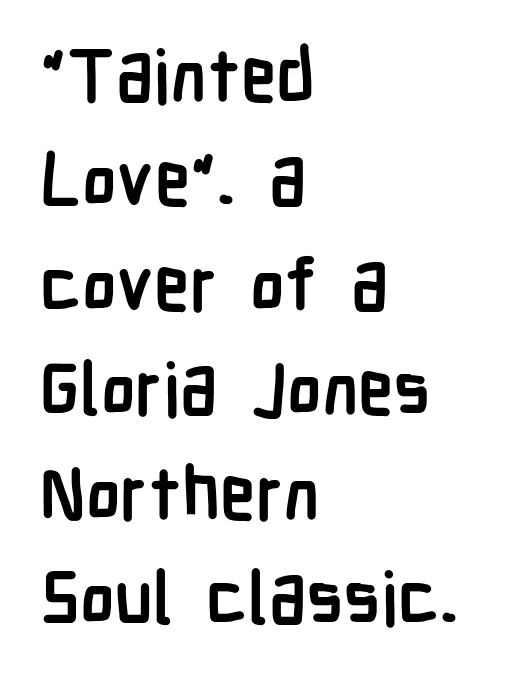
Q: Is the text bold? A: Yes.
Q: Is the text italic (slanted)? A: No, it is upright.
Q: Is the typeface a serif or a sans-serif typeface? A: Sans-serif.
Q: Is the text underlined? A: No.
Q: How is the paragraph aligned? A: Left-aligned.
Q: Is the spacing between letters normal or unusually wide? A: Normal.
Q: Is the spacing between lines tight, normal or loose? A: Normal.
Q: Width (condensed, normal, or wide)? A: Condensed.
Q: Stroke contrast? A: Low.
Q: x-height? A: Medium.
Q: Monospaced? A: No.
